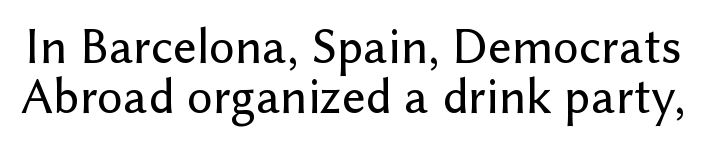
The image shows 51 px sans-serif type, upright; set tight line spacing (0.99x), normal letter spacing, not underlined; low stroke contrast and a medium x-height.
